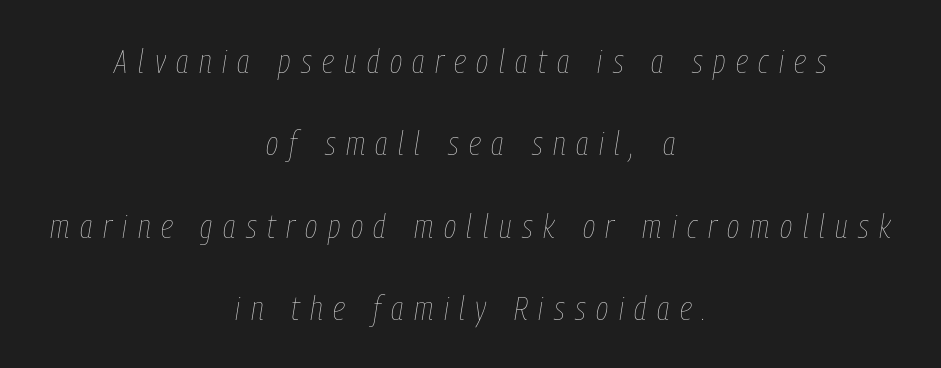
Q: Is the text bold? A: No.
Q: Is the text italic (slanted)? A: Yes, it leans right by about 9 degrees.
Q: Is the text underlined? A: No.
Q: How is the paragraph aligned? A: Centered.
Q: Is the spacing between letters normal or unusually wide? A: Unusually wide.
Q: Is the spacing between lines tight, normal or loose? A: Loose.
Q: Width (condensed, normal, or wide)? A: Condensed.
Q: Stroke contrast? A: Low.
Q: x-height? A: Medium.
Q: Monospaced? A: No.
